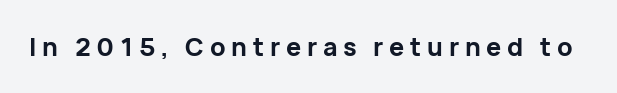
Every character sits straight up, as roman type does. The letterforms stand isolated, each surrounded by extra space. Descenders hang freely into open space. Heft: maximum for text — a bold.
